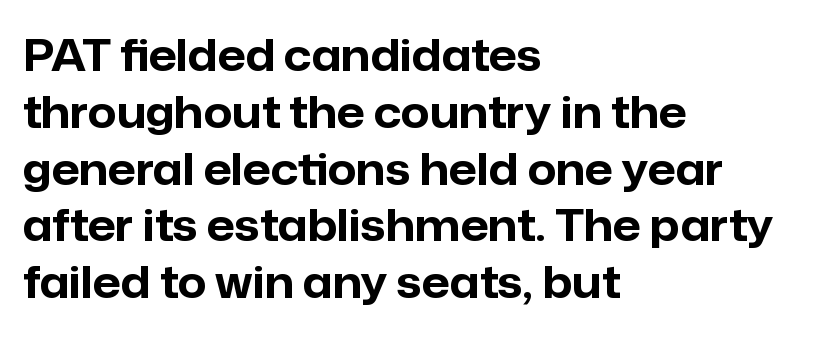
Q: Is the text bold? A: Yes.
Q: Is the text italic (slanted)? A: No, it is upright.
Q: Is the typeface a serif or a sans-serif typeface? A: Sans-serif.
Q: Is the text underlined? A: No.
Q: How is the paragraph aligned? A: Left-aligned.
Q: Is the spacing between letters normal or unusually wide? A: Normal.
Q: Is the spacing between lines tight, normal or loose? A: Normal.
Q: Width (condensed, normal, or wide)? A: Normal.
Q: Stroke contrast? A: Low.
Q: x-height? A: Medium.
Q: Monospaced? A: No.
